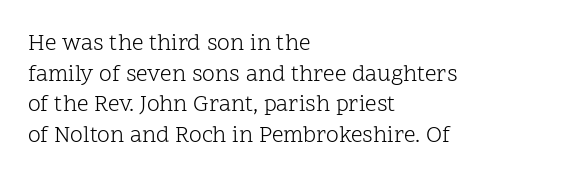
{"italic": "no", "bold": "no", "underline": "no", "align": "left", "line_spacing": "normal", "line_spacing_ratio": 1.33, "letter_spacing": "normal", "letter_spacing_em": 0.0, "glyph_px": 23}
